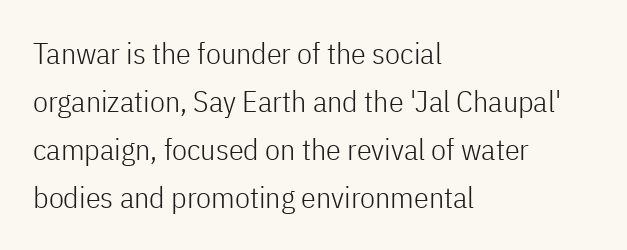
Q: Is the text bold? A: No.
Q: Is the text italic (slanted)? A: No, it is upright.
Q: Is the typeface a serif or a sans-serif typeface? A: Sans-serif.
Q: Is the text underlined? A: No.
Q: How is the paragraph aligned? A: Left-aligned.
Q: Is the spacing between letters normal or unusually wide? A: Normal.
Q: Is the spacing between lines tight, normal or loose? A: Normal.
Q: Width (condensed, normal, or wide)? A: Condensed.
Q: Stroke contrast? A: Low.
Q: x-height? A: Medium.
Q: Monospaced? A: No.
